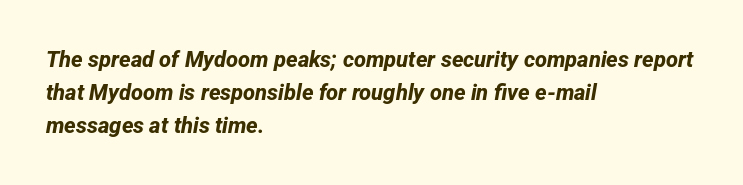
The words here are not underlined. The gaps between neighbouring characters are ordinary and unremarkable. The strokes are fattened all the way to bold. Summary of vertical rhythm: regular, with standard interline spacing. The paragraph has a hard left edge and a soft right edge.
